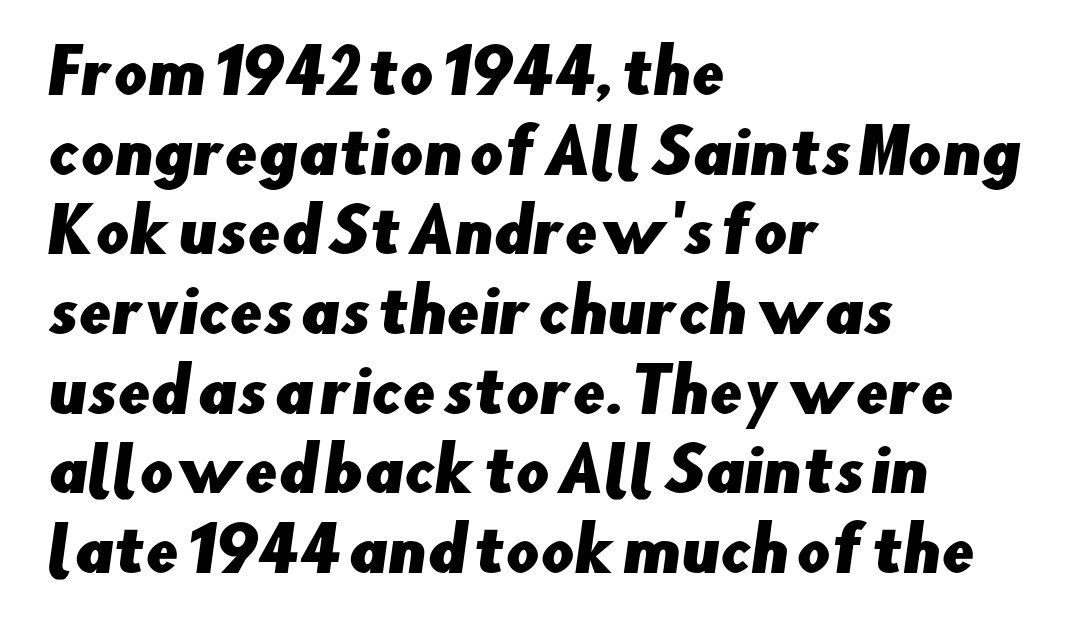
The image shows 59 px sans-serif type; set left-aligned, normal line spacing (1.35x), normal letter spacing, not underlined; low stroke contrast and a small x-height.
